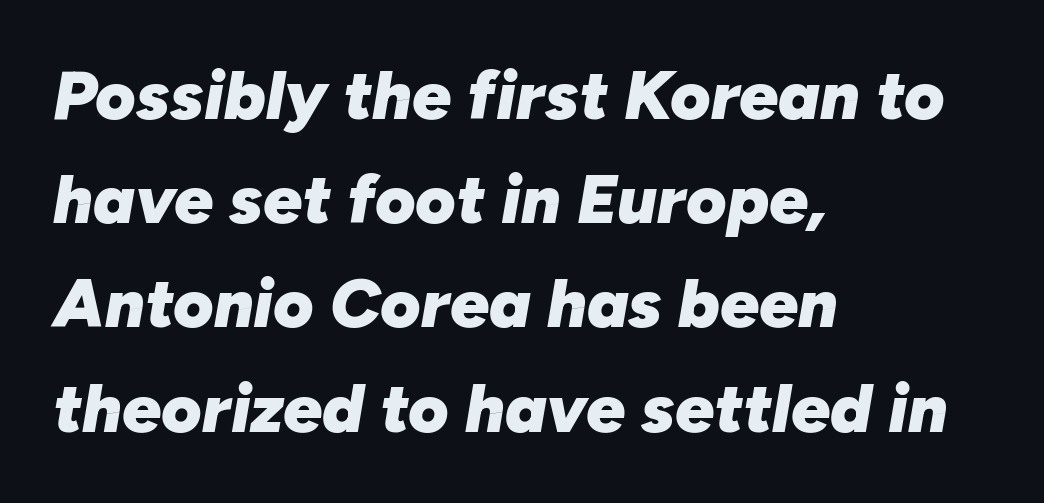
The image shows 69 px heavy type, italic (leaning right); set left-aligned, normal line spacing (1.51x), normal letter spacing, not underlined; low stroke contrast and a medium x-height.
